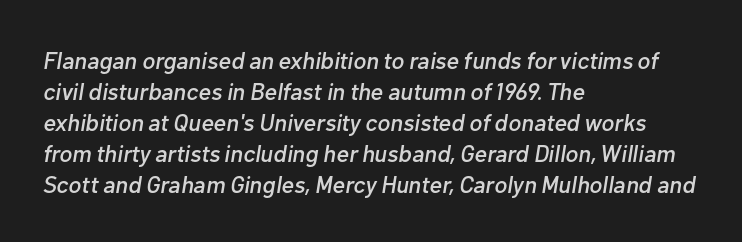
Q: Is the text italic (slanted)? A: Yes, it leans right by about 10 degrees.
Q: Is the text underlined? A: No.
Q: How is the paragraph aligned? A: Left-aligned.
Q: Is the spacing between letters normal or unusually wide? A: Normal.
Q: Is the spacing between lines tight, normal or loose? A: Normal.
